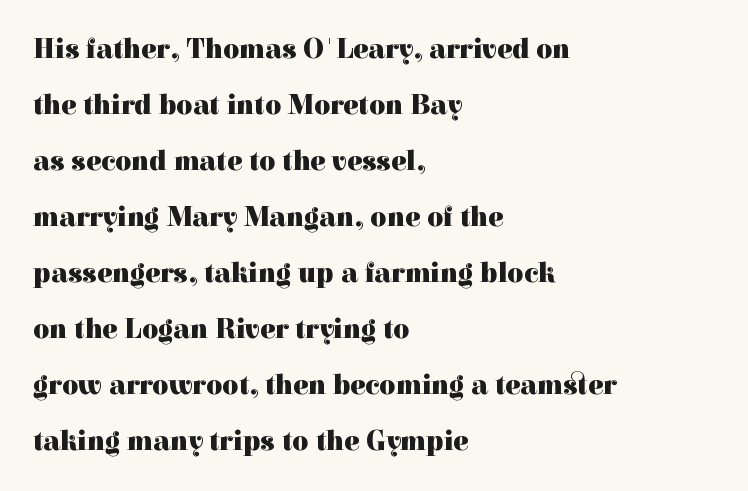
Q: Is the text bold? A: Yes.
Q: Is the text italic (slanted)? A: No, it is upright.
Q: Is the typeface a serif or a sans-serif typeface? A: Serif.
Q: Is the text underlined? A: No.
Q: How is the paragraph aligned? A: Left-aligned.
Q: Is the spacing between letters normal or unusually wide? A: Normal.
Q: Is the spacing between lines tight, normal or loose? A: Loose.
Q: Width (condensed, normal, or wide)? A: Normal.
Q: x-height? A: Medium.
Q: Monospaced? A: No.
